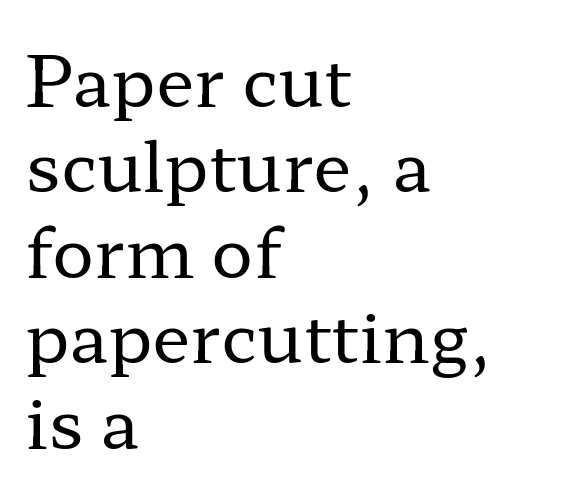
It's the straight-up-and-down kind of type. A typesetter would call this proportional, since set widths differ per character. This rendering leaves character spacing at its baseline value. Is this a sans? No — the strokes have serifs.
